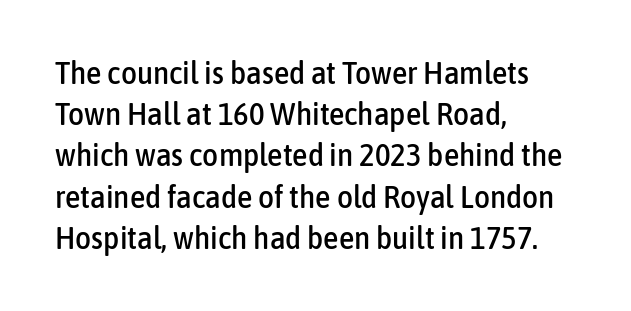
Q: Is the text italic (slanted)? A: No, it is upright.
Q: Is the typeface a serif or a sans-serif typeface? A: Sans-serif.
Q: Is the text underlined? A: No.
Q: How is the paragraph aligned? A: Left-aligned.
Q: Is the spacing between letters normal or unusually wide? A: Normal.
Q: Is the spacing between lines tight, normal or loose? A: Normal.
Q: Width (condensed, normal, or wide)? A: Condensed.
Q: Stroke contrast? A: Low.
Q: x-height? A: Medium.
Q: Monospaced? A: No.
